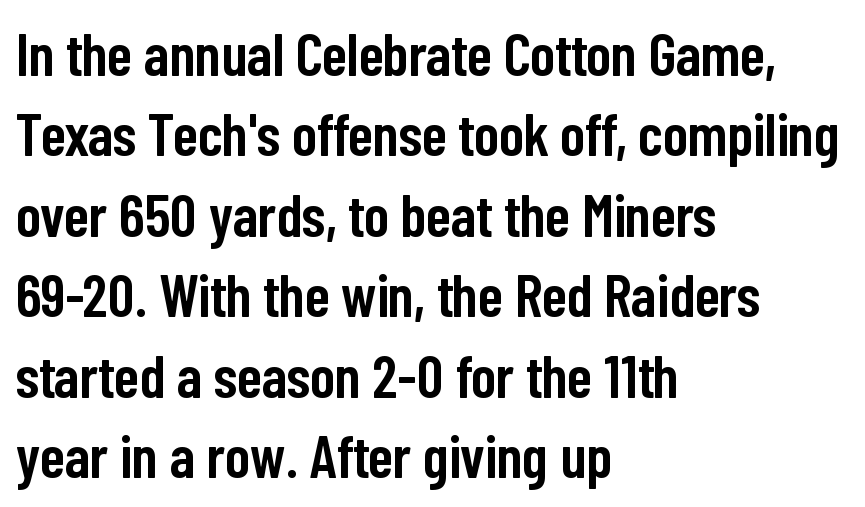
The image shows 60 px semibold, condensed sans-serif type, upright; set left-aligned, normal line spacing (1.34x), normal letter spacing, not underlined; low stroke contrast and a medium x-height.
